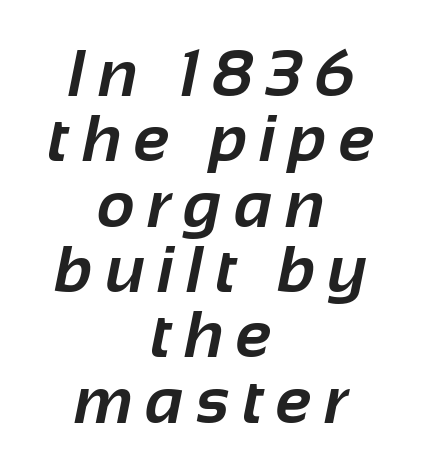
The image shows 66 px bold sans-serif type; set centered, tight line spacing (0.99x), not underlined; low stroke contrast and a medium x-height.
